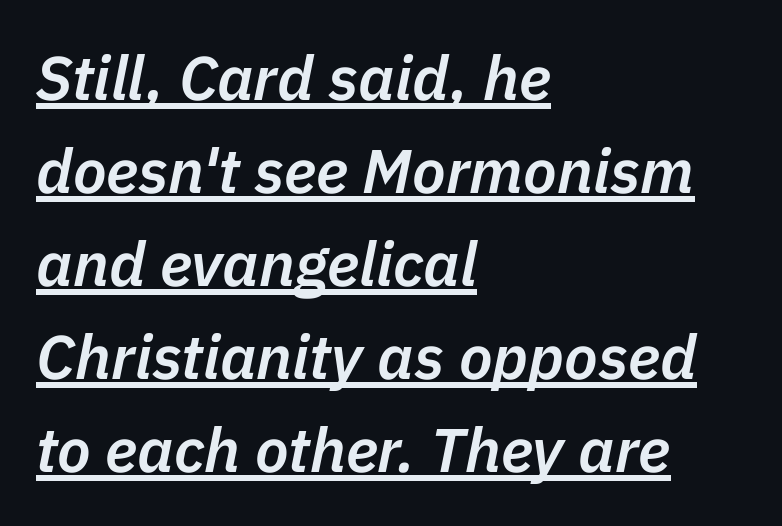
{"italic": "yes", "lean": "right", "slant_degrees": 11, "bold": "semi", "weight": "semibold", "width": "normal", "stroke_contrast": "low", "x_height": "medium", "monospaced": "no", "underline": "yes", "align": "left", "line_spacing": "normal", "line_spacing_ratio": 1.5, "letter_spacing": "normal", "letter_spacing_em": 0.0, "glyph_px": 62}
